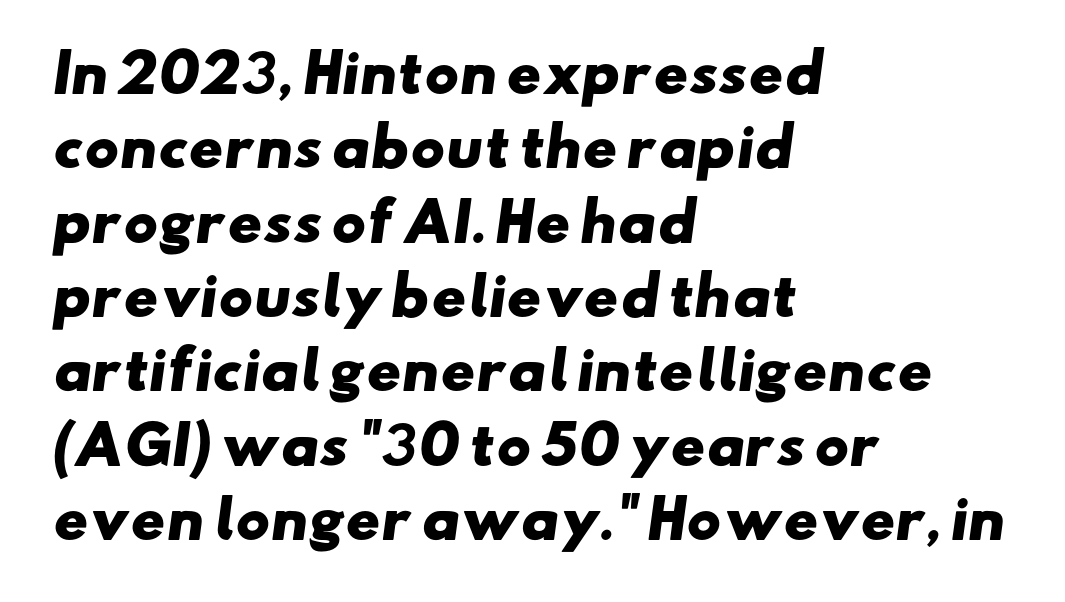
{"serif": "no", "bold": "yes", "weight": "heavy", "width": "wide", "stroke_contrast": "low", "x_height": "small", "monospaced": "no", "underline": "no", "align": "left", "line_spacing": "normal", "line_spacing_ratio": 1.43, "letter_spacing": "normal", "letter_spacing_em": 0.0, "glyph_px": 52}
